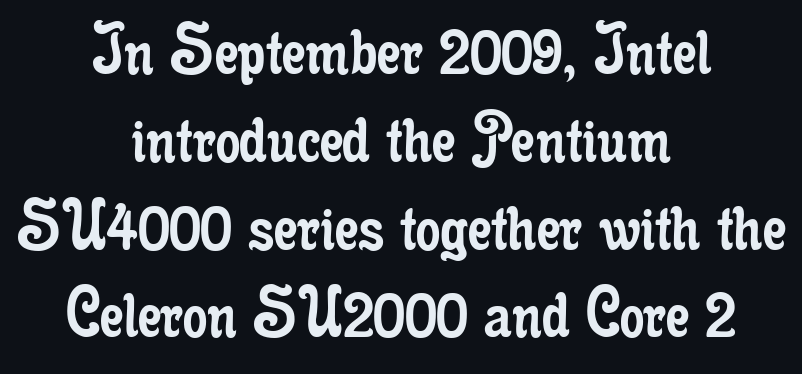
The image shows 77 px regular-weight, condensed serif type, upright; set centered, tight line spacing (1.14x), normal letter spacing, not underlined; low stroke contrast and a small x-height.
